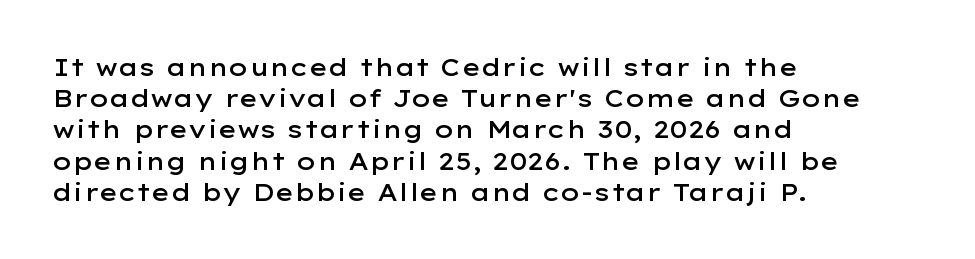
The image shows 24 px text type, upright; set left-aligned, normal line spacing (1.3x), normal letter spacing, not underlined.
